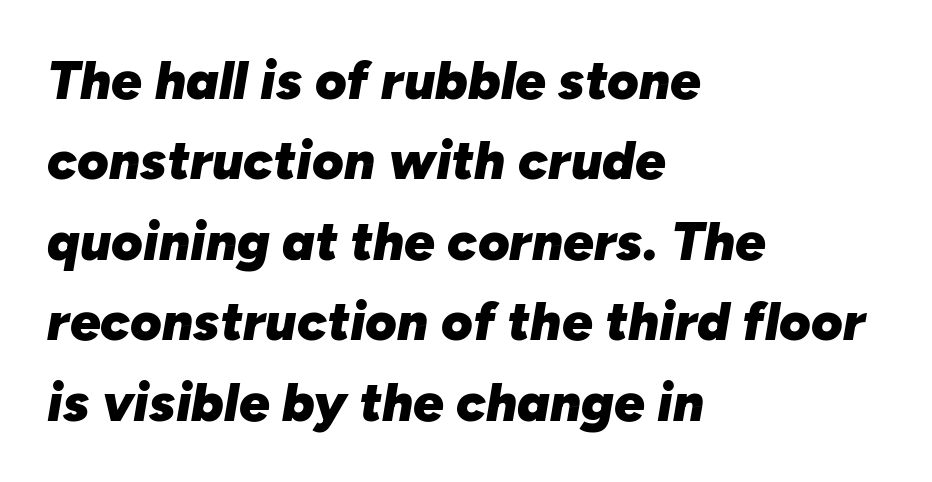
The image shows 54 px heavy type, italic (leaning right); set left-aligned, normal line spacing (1.49x), normal letter spacing, not underlined; low stroke contrast and a medium x-height.
